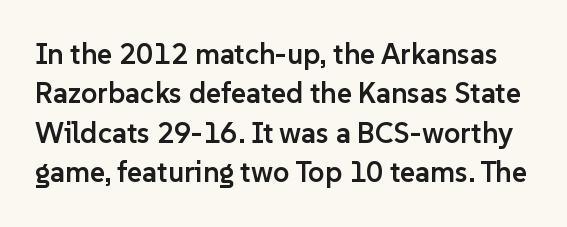
Q: Is the text bold? A: Semi-bold.
Q: Is the text italic (slanted)? A: No, it is upright.
Q: Is the typeface a serif or a sans-serif typeface? A: Sans-serif.
Q: Is the text underlined? A: No.
Q: Is the spacing between letters normal or unusually wide? A: Normal.
Q: Is the spacing between lines tight, normal or loose? A: Normal.
Q: Width (condensed, normal, or wide)? A: Normal.
Q: Stroke contrast? A: Low.
Q: x-height? A: Medium.
Q: Monospaced? A: No.
